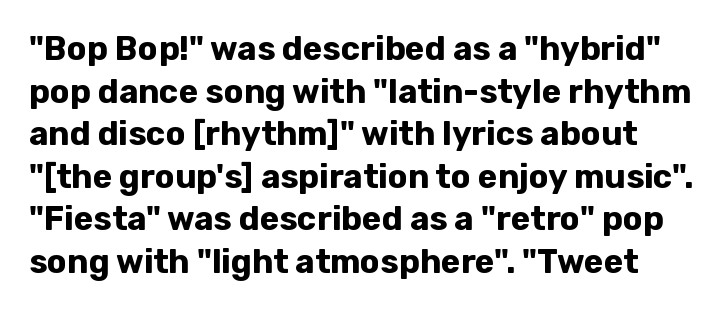
The face used here has the dense, thick strokes of a bold. Unlike a traditional serif, this face leaves its strokes unadorned. How are the letters spaced? Ordinarily, with no added tracking. Type without underlining. Varying glyph widths throughout — classic text-font behaviour.
